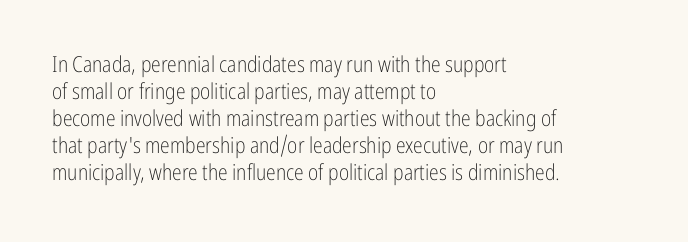
{"italic": "no", "bold": "no", "underline": "no", "align": "left", "line_spacing_ratio": 1.23, "letter_spacing": "normal", "letter_spacing_em": 0.0, "glyph_px": 22}
